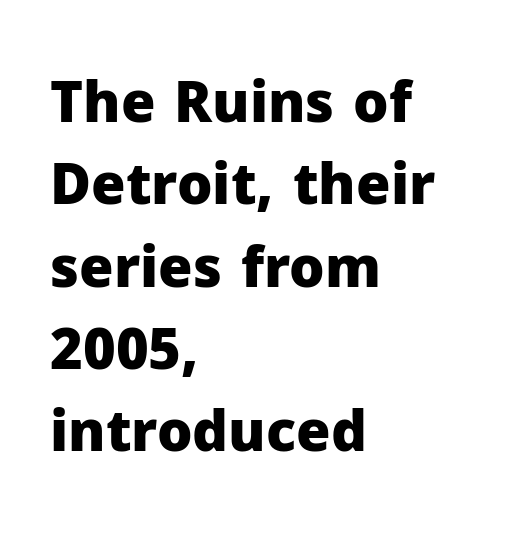
The words here are not underlined. Looks like regular typesetting: each glyph gets only the width it needs. Observe the absence of serifs on each vertical stroke in this sample. What weight is shown? A full bold with thick strokes.
